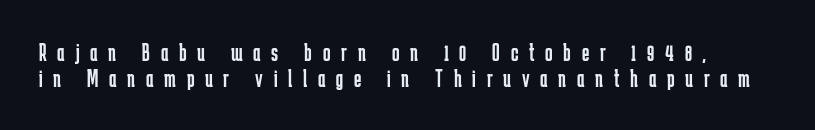
{"italic": "no", "bold": "no", "underline": "no", "line_spacing": "tight", "line_spacing_ratio": 1.03, "letter_spacing": "wide", "letter_spacing_em": 0.43, "glyph_px": 25}
